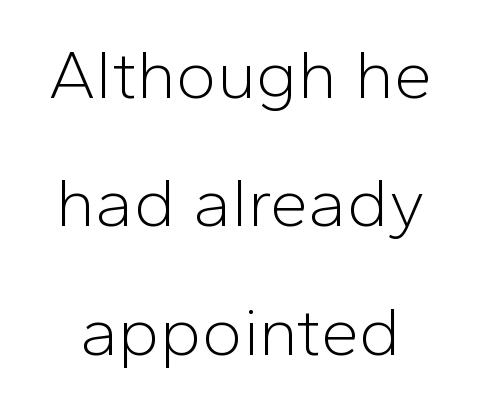
The image shows 69 px light sans-serif type, upright; set line spacing 1.86x, normal letter spacing, not underlined; low stroke contrast and a medium x-height.
